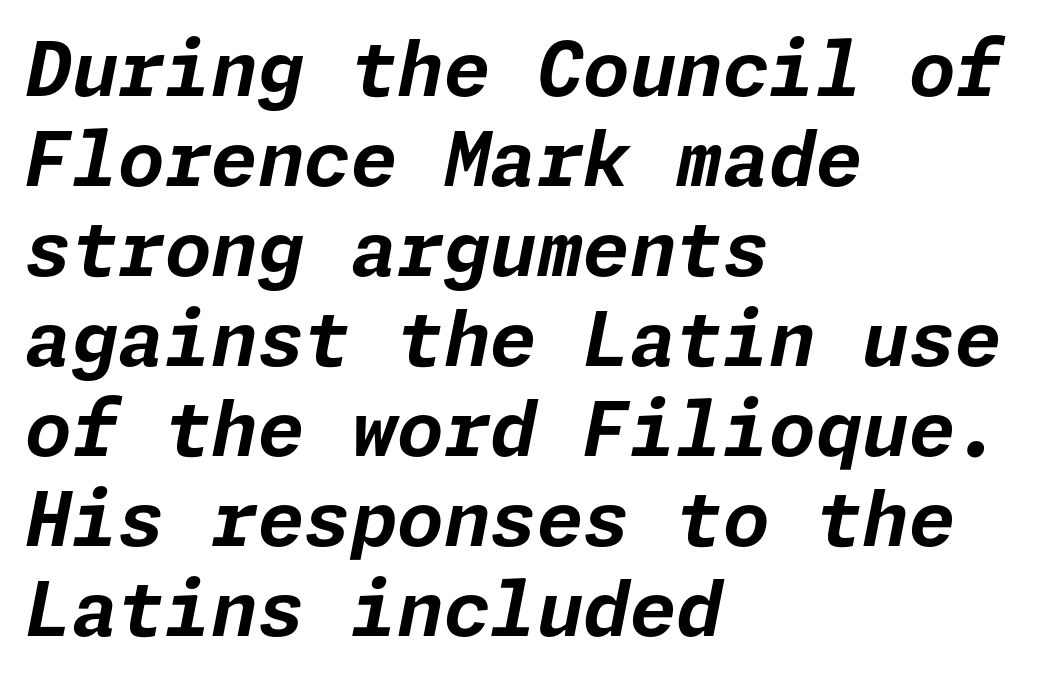
The image shows 75 px bold type, italic (leaning right); set left-aligned, line spacing 1.2x, normal letter spacing, not underlined; low stroke contrast and a medium x-height.
